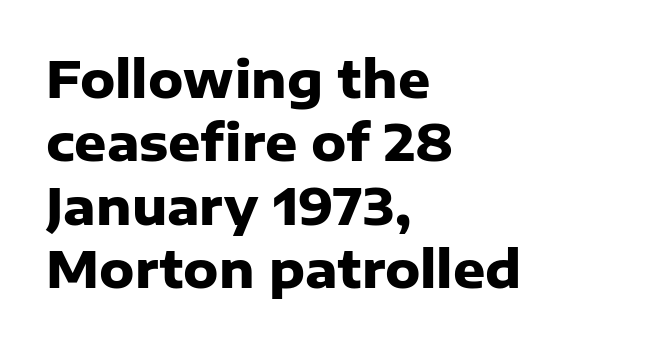
The image shows 50 px heavy sans-serif type, upright; set left-aligned, normal line spacing (1.27x), normal letter spacing, not underlined; low stroke contrast and a medium x-height.
